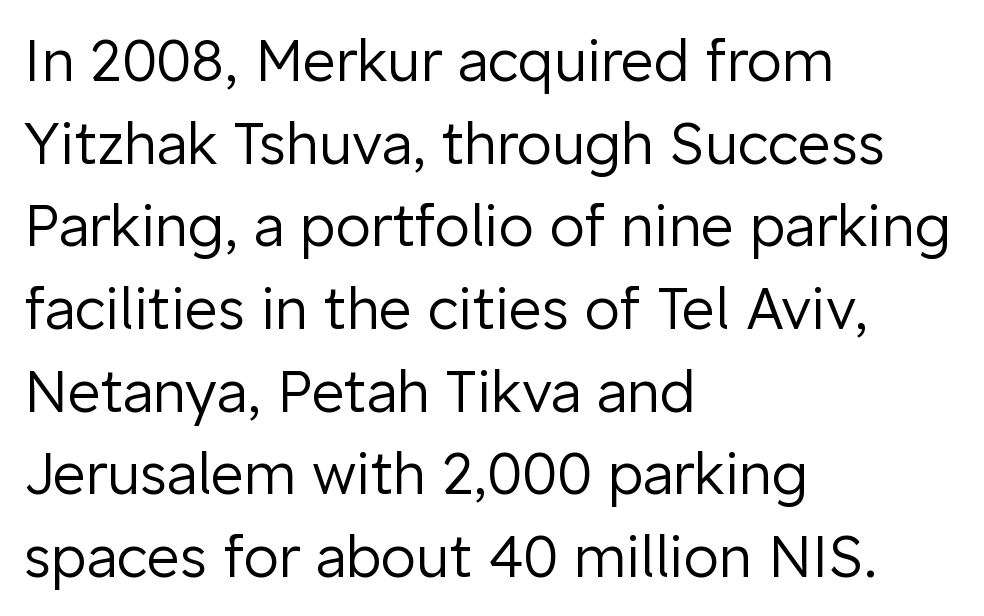
{"serif": "no", "italic": "no", "bold": "no", "weight": "regular", "width": "normal", "stroke_contrast": "low", "x_height": "medium", "monospaced": "no", "underline": "no", "align": "left", "line_spacing": "normal", "line_spacing_ratio": 1.45, "letter_spacing": "normal", "letter_spacing_em": 0.0, "glyph_px": 57}
